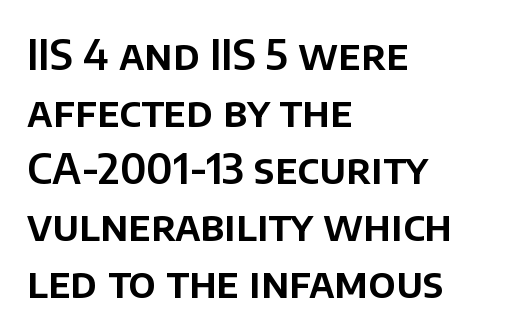
{"serif": "no", "italic": "no", "width": "normal", "stroke_contrast": "low", "x_height": "large", "monospaced": "no", "underline": "no", "align": "left", "line_spacing": "normal", "line_spacing_ratio": 1.39, "letter_spacing": "normal", "letter_spacing_em": 0.0, "glyph_px": 41}
